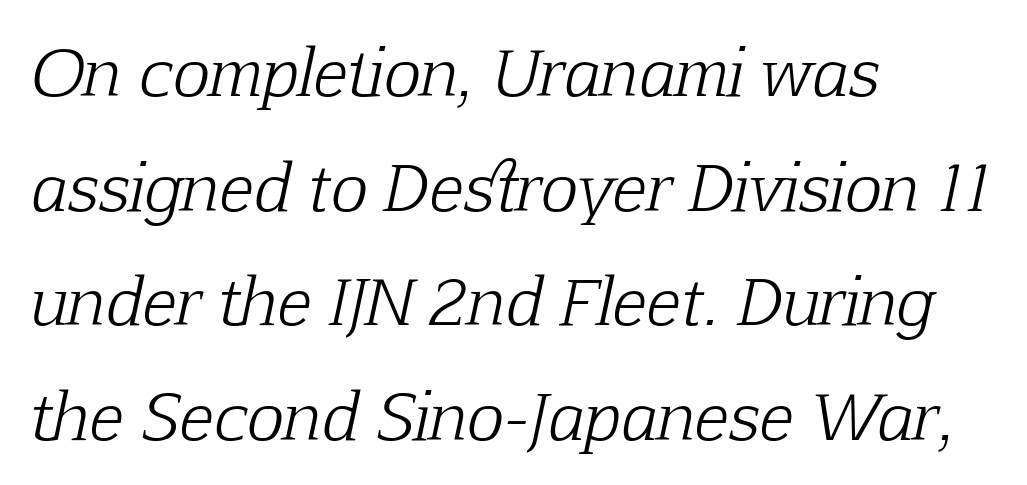
Observe the lean: these are italic letterforms. Weight: in the light-to-regular range. The specimen omits any rule beneath the text block's lines. This sample is left-justified, so line endings fall wherever the words run out. The tracking reads as untouched default to a designer's eye. This sample uses a serif face.
